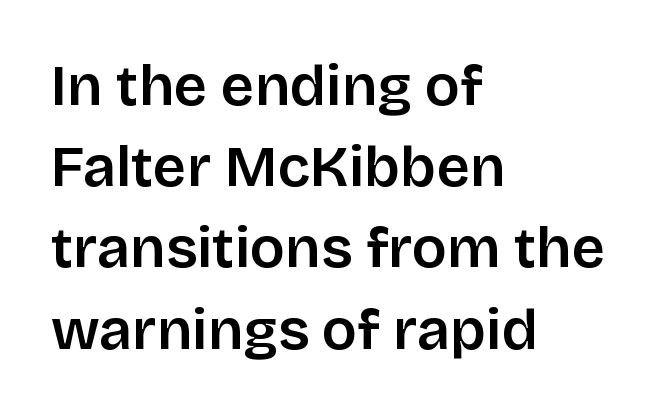
Is this a fixed-width face? No — the glyphs have proportional, varying widths. Standard letterfit; no display-style spreading of the glyphs. The rendering shows plain stroke endings on the letterforms — a sans-serif design. These lines are set flush left with a ragged right edge.
